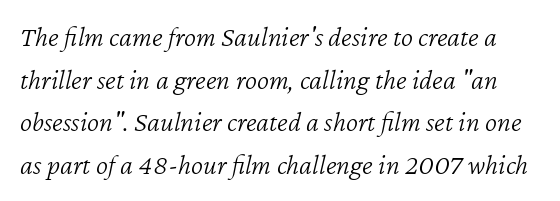
The line-height multiplier appears to be the usual default. These lines are rendered in a variable-pitch font. Nothing heavy about these letters — not bold at all. No extra tracking has been applied to these lines.
